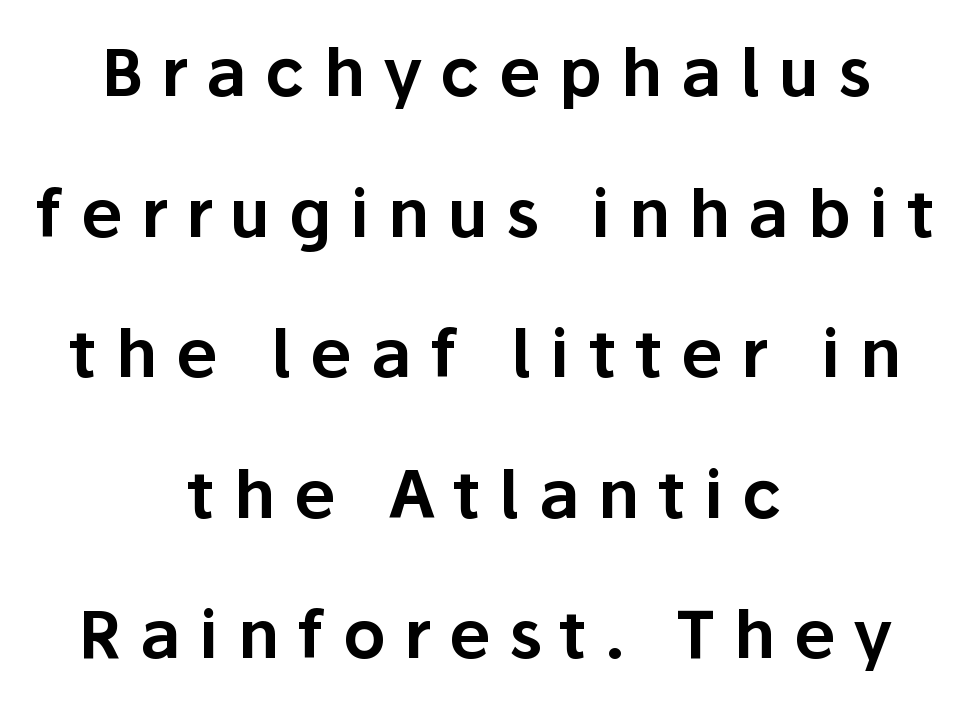
Q: Is the text italic (slanted)? A: No, it is upright.
Q: Is the typeface a serif or a sans-serif typeface? A: Sans-serif.
Q: Is the text underlined? A: No.
Q: How is the paragraph aligned? A: Centered.
Q: Is the spacing between letters normal or unusually wide? A: Unusually wide.
Q: Is the spacing between lines tight, normal or loose? A: Loose.
Q: Width (condensed, normal, or wide)? A: Normal.
Q: Stroke contrast? A: Low.
Q: x-height? A: Medium.
Q: Monospaced? A: No.
